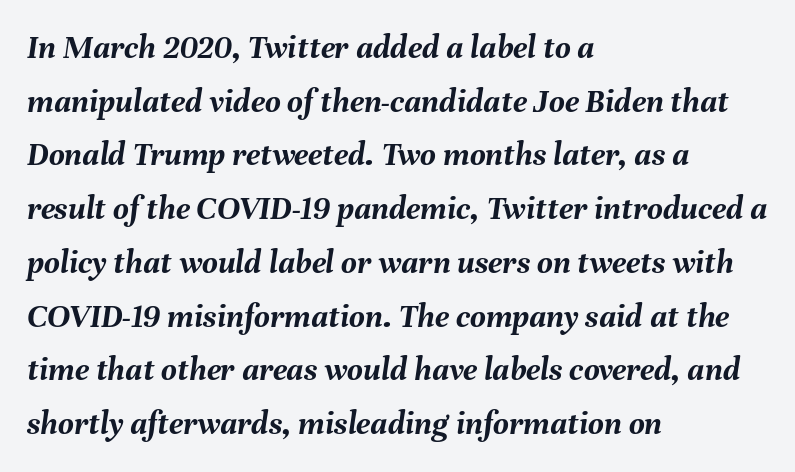
Q: Is the text bold? A: Yes.
Q: Is the text italic (slanted)? A: Yes, it leans right by about 8 degrees.
Q: Is the text underlined? A: No.
Q: How is the paragraph aligned? A: Left-aligned.
Q: Is the spacing between letters normal or unusually wide? A: Normal.
Q: Is the spacing between lines tight, normal or loose? A: Normal.
Q: Width (condensed, normal, or wide)? A: Normal.
Q: Stroke contrast? A: Medium.
Q: x-height? A: Medium.
Q: Monospaced? A: No.
